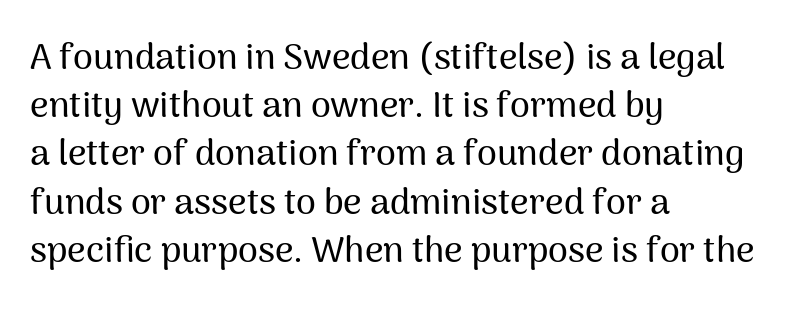
The image shows 36 px sans-serif type, upright; set left-aligned, normal line spacing (1.34x), normal letter spacing, not underlined; medium stroke contrast and a medium x-height.
